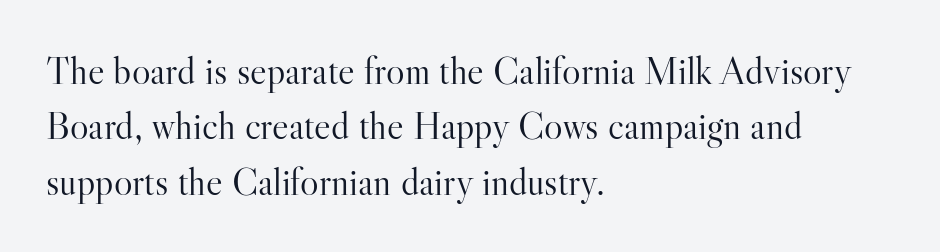
This rendering features lettering with no underline. Every character sits straight up, as roman type does. Each line starts at the same left margin while the right side varies. Compared with a typical body face, this is equally light or lighter still.
